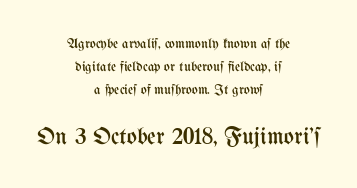
Q: Is the text bold? A: No.
Q: Is the text italic (slanted)? A: No, it is upright.
Q: Is the text underlined? A: No.
Q: How is the paragraph aligned? A: Centered.
Q: Is the spacing between letters normal or unusually wide? A: Normal.
Q: Is the spacing between lines tight, normal or loose? A: Normal.
Q: Which block of text is set in a larger size, the first (top) or the second (bottom)? A: The second (bottom) one.
